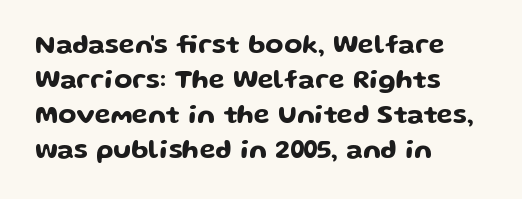
Q: Is the text italic (slanted)? A: No, it is upright.
Q: Is the text underlined? A: No.
Q: How is the paragraph aligned? A: Left-aligned.
Q: Is the spacing between letters normal or unusually wide? A: Normal.
Q: Is the spacing between lines tight, normal or loose? A: Normal.
